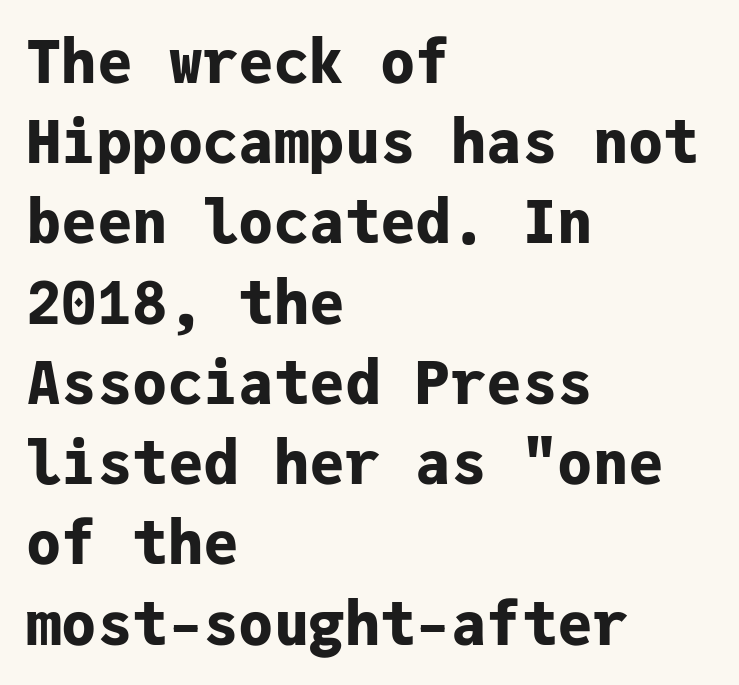
Q: Is the text bold? A: Yes.
Q: Is the text italic (slanted)? A: No, it is upright.
Q: Is the typeface a serif or a sans-serif typeface? A: Sans-serif.
Q: Is the text underlined? A: No.
Q: How is the paragraph aligned? A: Left-aligned.
Q: Is the spacing between letters normal or unusually wide? A: Normal.
Q: Is the spacing between lines tight, normal or loose? A: Normal.
Q: Width (condensed, normal, or wide)? A: Normal.
Q: Stroke contrast? A: Low.
Q: x-height? A: Medium.
Q: Monospaced? A: Yes.
